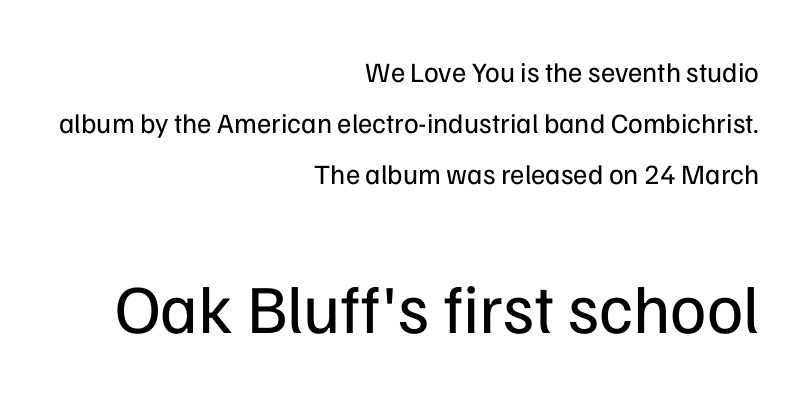
The image shows 69 px regular-weight sans-serif type, upright; set right-aligned, line spacing 1.83x, normal letter spacing, not underlined; the second (bottom) block is 2.46x larger; low stroke contrast and a medium x-height.
